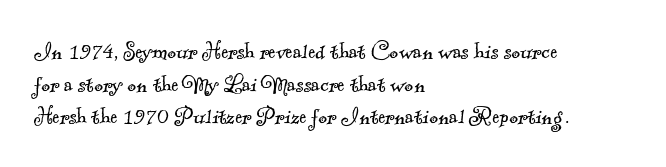
Q: Is the text bold? A: No.
Q: Is the text underlined? A: No.
Q: How is the paragraph aligned? A: Left-aligned.
Q: Is the spacing between letters normal or unusually wide? A: Normal.
